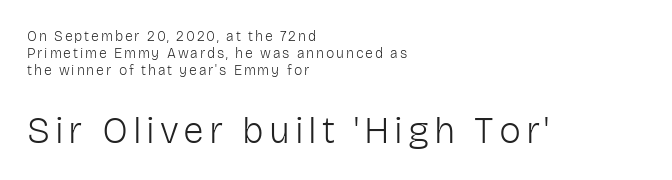
{"serif": "no", "italic": "no", "bold": "no", "weight": "light", "width": "normal", "stroke_contrast": "low", "x_height": "medium", "monospaced": "no", "underline": "no", "align": "left", "line_spacing_ratio": 1.22, "larger_block": "second", "size_ratio": 2.64, "glyph_px": 37}
